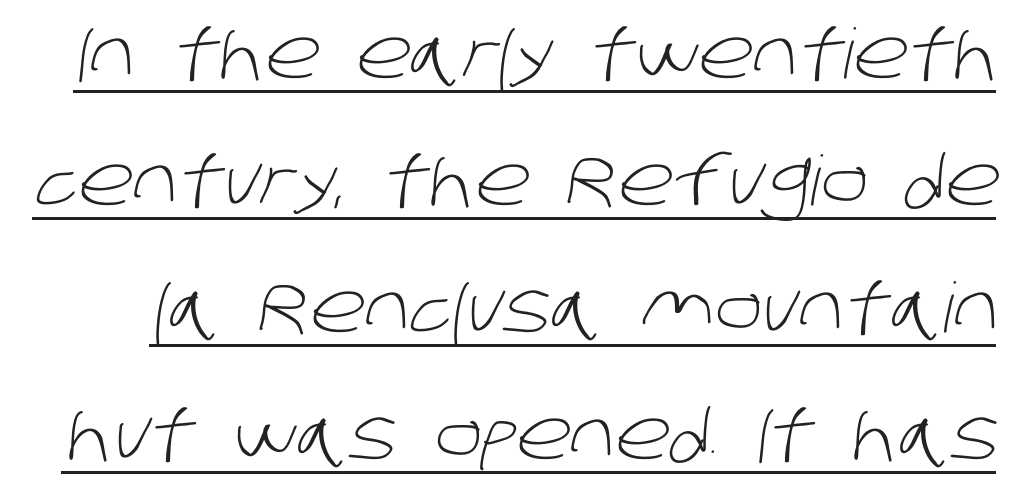
Q: Is the text bold? A: No.
Q: Is the typeface a serif or a sans-serif typeface? A: Sans-serif.
Q: Is the text underlined? A: Yes.
Q: Is the spacing between letters normal or unusually wide? A: Normal.
Q: Width (condensed, normal, or wide)? A: Normal.
Q: Stroke contrast? A: Low.
Q: x-height? A: Large.
Q: Monospaced? A: No.
